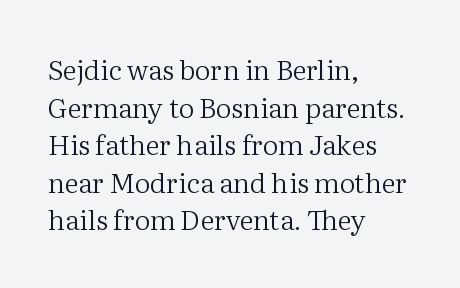
Q: Is the text bold? A: No.
Q: Is the text italic (slanted)? A: No, it is upright.
Q: Is the text underlined? A: No.
Q: How is the paragraph aligned? A: Left-aligned.
Q: Is the spacing between letters normal or unusually wide? A: Normal.
Q: Is the spacing between lines tight, normal or loose? A: Normal.
